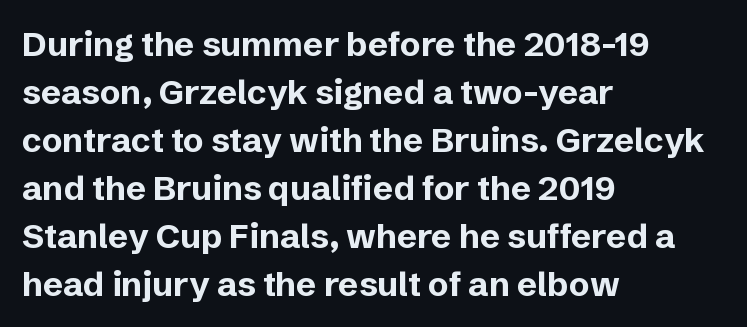
Q: Is the text bold? A: Yes.
Q: Is the text italic (slanted)? A: No, it is upright.
Q: Is the typeface a serif or a sans-serif typeface? A: Sans-serif.
Q: Is the text underlined? A: No.
Q: How is the paragraph aligned? A: Left-aligned.
Q: Is the spacing between letters normal or unusually wide? A: Normal.
Q: Is the spacing between lines tight, normal or loose? A: Normal.
Q: Width (condensed, normal, or wide)? A: Normal.
Q: Stroke contrast? A: Low.
Q: x-height? A: Medium.
Q: Monospaced? A: No.
